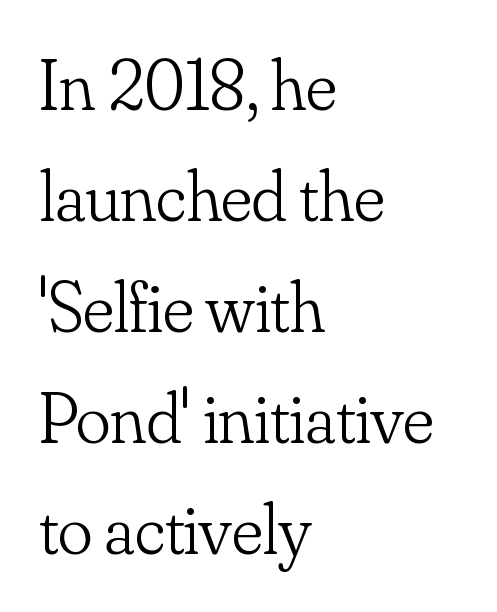
Italic? Not at all — the glyphs are vertical. The block of text has a typical density, with ordinary space between rows. The rendering uses natural spacing where letterforms have individual widths. Clear beneath every line of the passage. Look at the tracking — it's just the regular setting, nothing added.
